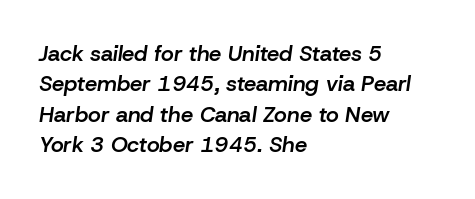
Inter-character spacing is left at the font's built-in metrics. Typesetter's note: demi weight, one step under bold. The ragged edge is on the right, which tells us the setting is flush left. Check under the words: just untouched page. There's an unmistakable incline to the writing here. Baseline-to-baseline distance is the conventional proportion of letter height.
